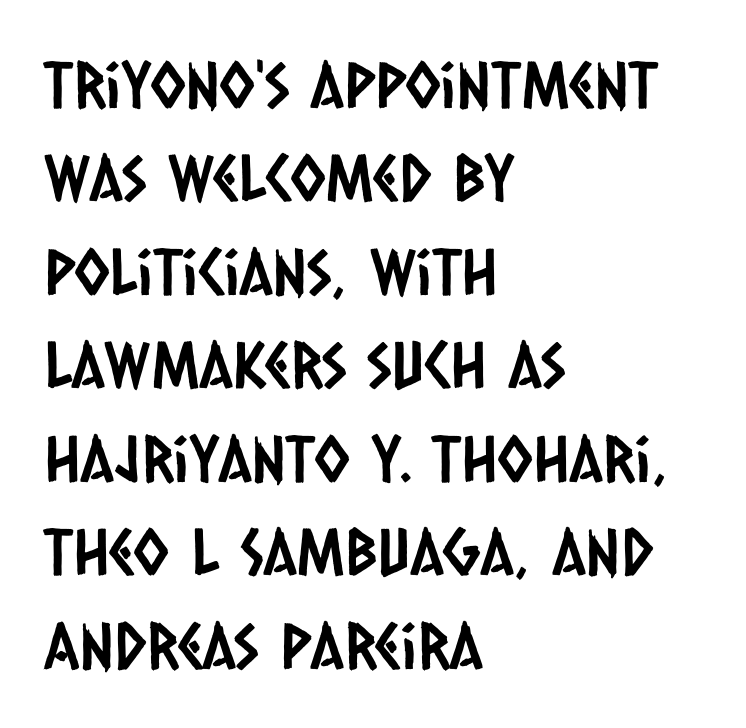
{"serif": "no", "width": "condensed", "stroke_contrast": "low", "x_height": "large", "monospaced": "no", "underline": "no", "align": "left", "line_spacing": "normal", "line_spacing_ratio": 1.46, "letter_spacing": "normal", "letter_spacing_em": 0.0, "glyph_px": 64}
